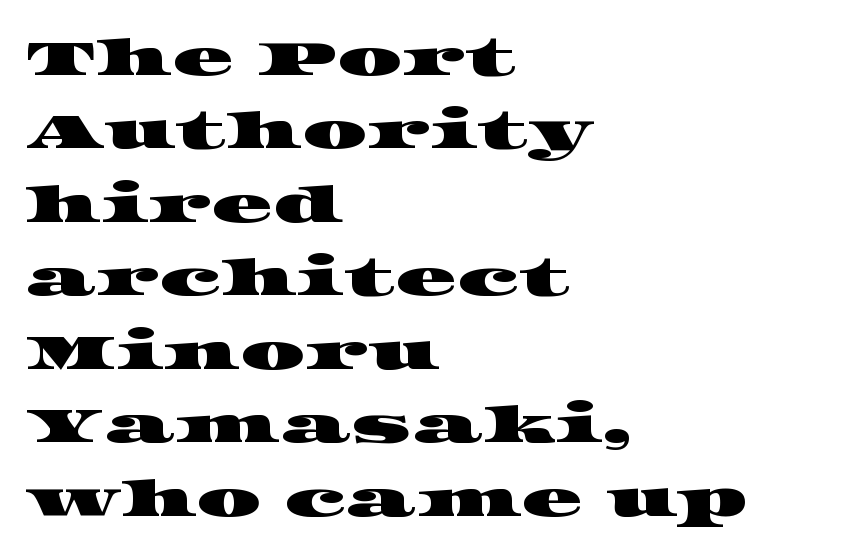
{"serif": "yes", "width": "wide", "stroke_contrast": "high", "x_height": "large", "monospaced": "no", "underline": "no", "align": "left", "line_spacing": "normal", "line_spacing_ratio": 1.44, "letter_spacing": "normal", "letter_spacing_em": 0.0, "glyph_px": 51}
